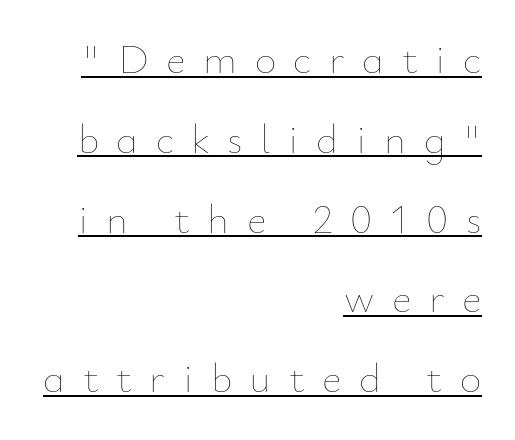
Q: Is the text bold? A: No.
Q: Is the text italic (slanted)? A: No, it is upright.
Q: Is the text underlined? A: Yes.
Q: How is the paragraph aligned? A: Right-aligned.
Q: Is the spacing between letters normal or unusually wide? A: Unusually wide.
Q: Is the spacing between lines tight, normal or loose? A: Loose.
Q: Width (condensed, normal, or wide)? A: Normal.
Q: Stroke contrast? A: Low.
Q: x-height? A: Small.
Q: Monospaced? A: No.
